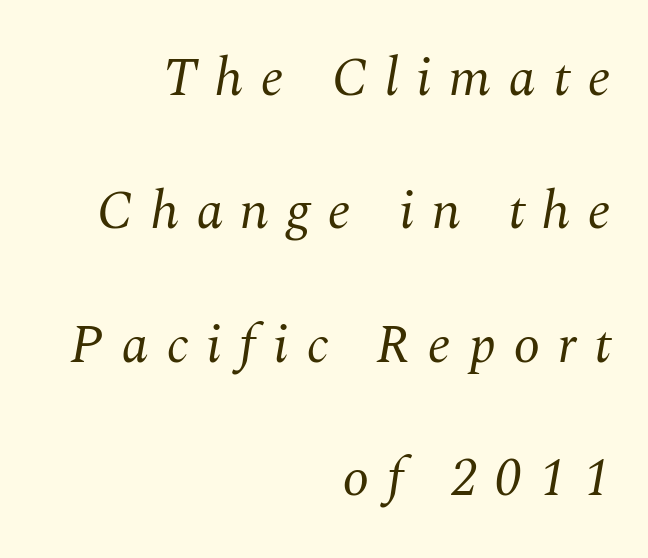
Leading is clearly above the norm, producing a sparse column. The specimen omits any rule beneath the text block's lines. Heaviness? Minimal to ordinary, like unemphasized prose. Each letter keeps its own natural width here, so spacing adapts to shape. Type style note: has serifs.
